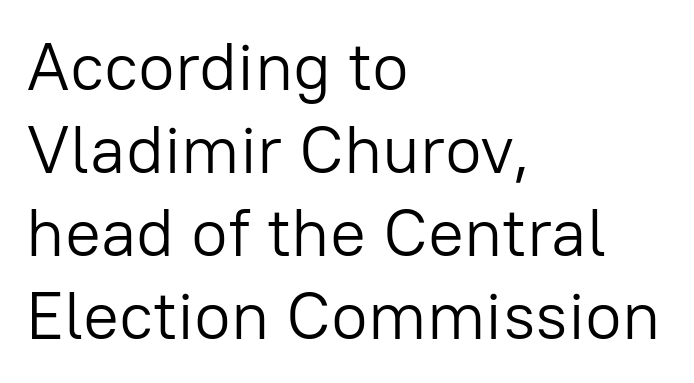
{"serif": "no", "italic": "no", "bold": "no", "weight": "light", "width": "normal", "stroke_contrast": "low", "x_height": "medium", "monospaced": "no", "underline": "no", "align": "left", "line_spacing_ratio": 1.24, "letter_spacing": "normal", "letter_spacing_em": 0.0, "glyph_px": 67}
